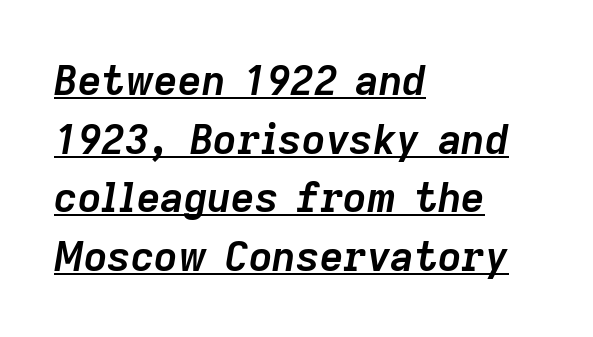
The image shows 41 px semibold type, italic (leaning right); set left-aligned, normal line spacing (1.43x), normal letter spacing, underlined; low stroke contrast and a medium x-height.
